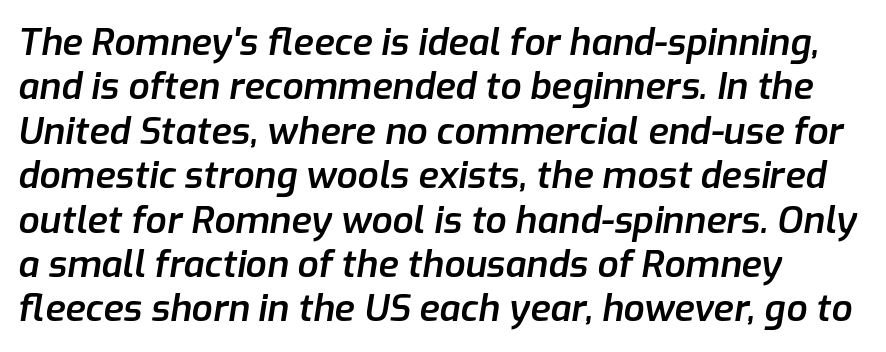
The image shows 37 px semibold type, italic (leaning right); set left-aligned, line spacing 1.2x, normal letter spacing, not underlined; low stroke contrast and a medium x-height.
